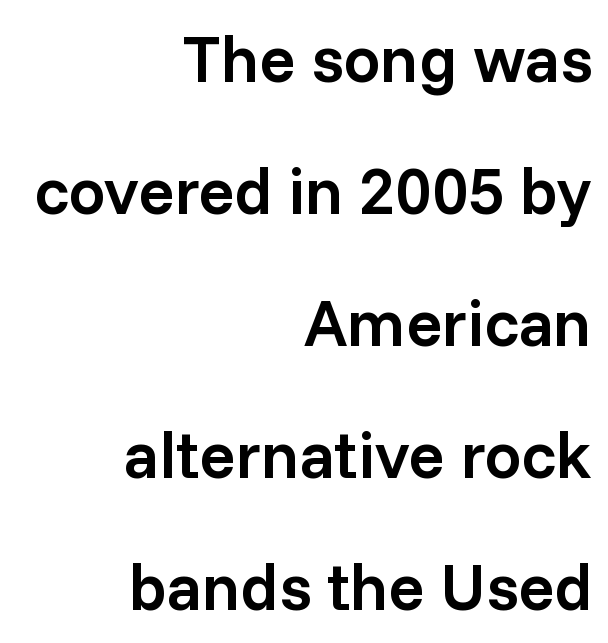
The type is set solid horizontally, with unmodified tracking. Varying glyph widths throughout — classic text-font behaviour. Interline gaps are noticeably wide in this sample. In terms of weight, the rendering is demibold, just under bold. Leftover space on each line is placed entirely before the opening word.
